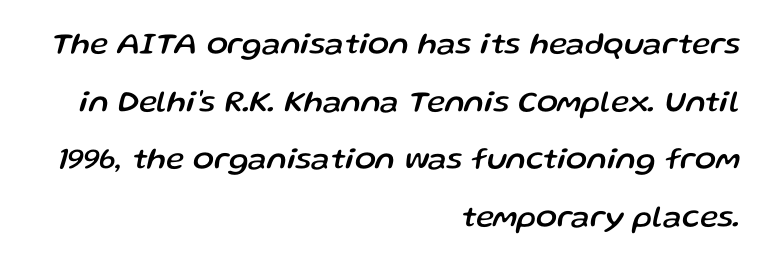
The image shows 31 px text type, italic (leaning right); set right-aligned, line spacing 1.86x, normal letter spacing, not underlined; low stroke contrast and a medium x-height.
